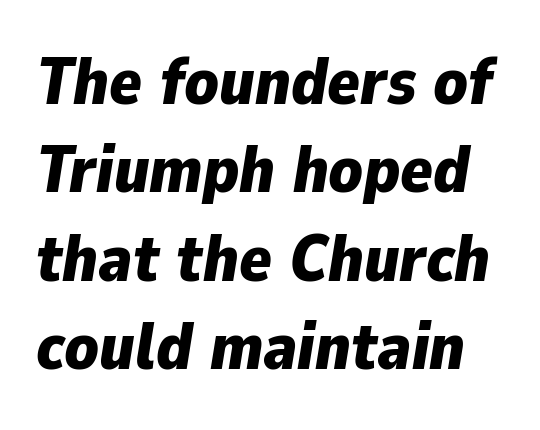
A dark, heavy texture on the line: the type is bold. Proportional: the letters do not fall into vertical columns. Quick note: interline space is typical. Underline: absent. This rendering leaves character spacing at its baseline value. The typography opts for an oblique posture over an upright one.
